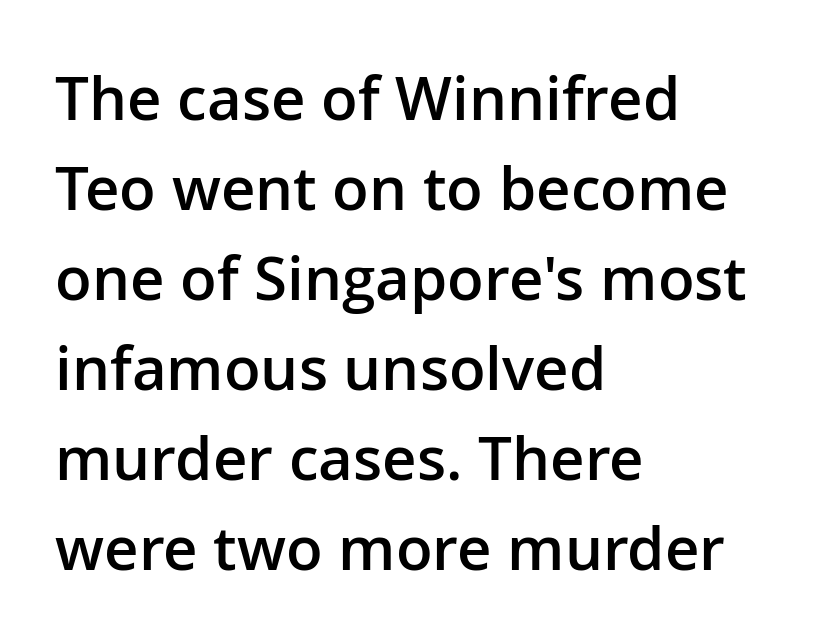
The image shows 60 px semibold sans-serif type, upright; set left-aligned, normal line spacing (1.5x), normal letter spacing, not underlined; low stroke contrast and a medium x-height.
